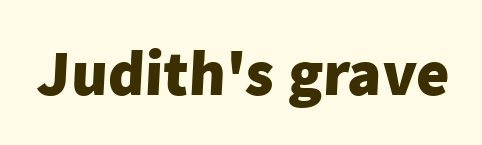
{"serif": "no", "bold": "yes", "weight": "heavy", "width": "normal", "stroke_contrast": "low", "x_height": "medium", "monospaced": "no", "underline": "no", "letter_spacing": "normal", "letter_spacing_em": 0.0, "glyph_px": 64}
